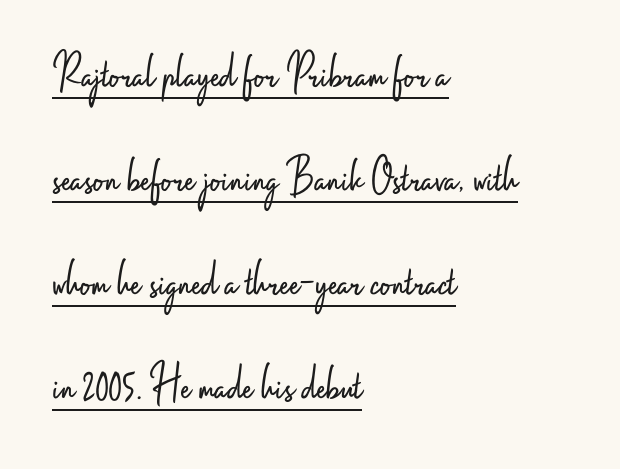
Is the stroke heavy? The answer is a plain regular-or-lighter. Notice the wide empty band between every row — that's loose leading. Decoration check: the copy is underlined.
